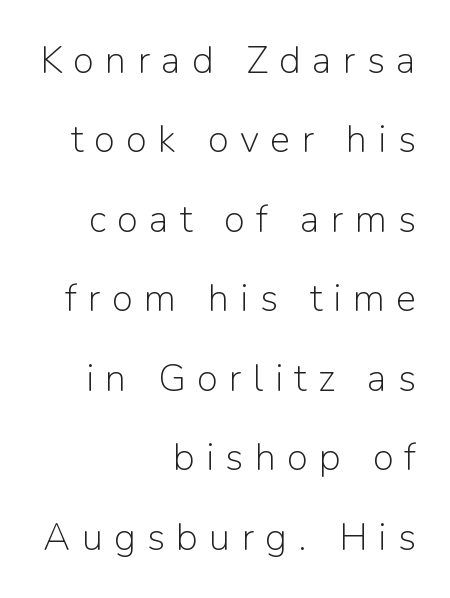
Q: Is the text bold? A: No.
Q: Is the text italic (slanted)? A: No, it is upright.
Q: Is the typeface a serif or a sans-serif typeface? A: Sans-serif.
Q: Is the text underlined? A: No.
Q: How is the paragraph aligned? A: Right-aligned.
Q: Is the spacing between letters normal or unusually wide? A: Unusually wide.
Q: Is the spacing between lines tight, normal or loose? A: Loose.
Q: Width (condensed, normal, or wide)? A: Normal.
Q: Stroke contrast? A: Low.
Q: x-height? A: Medium.
Q: Monospaced? A: No.
